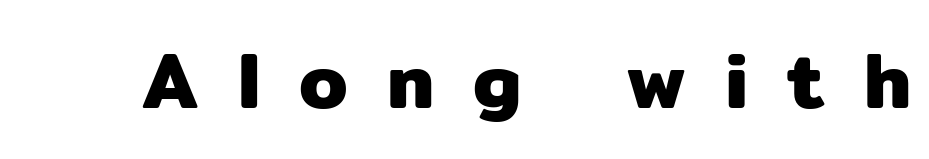
Letters rest on an invisible, unmarked baseline. This is the regular roman posture of the typeface. Font category for this specimen: sans-serif. Varying glyph widths throughout — classic text-font behaviour.
